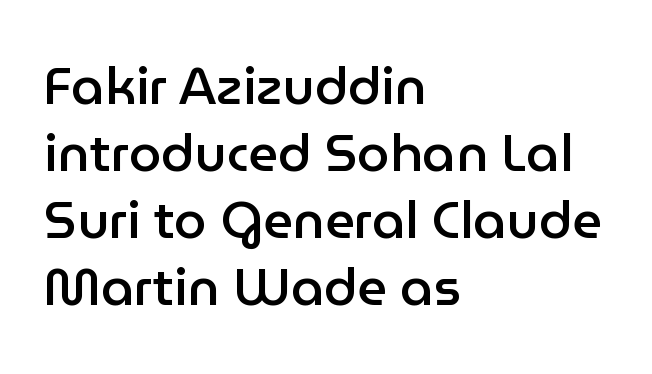
{"serif": "no", "italic": "no", "bold": "semi", "weight": "semibold", "width": "normal", "stroke_contrast": "low", "x_height": "medium", "monospaced": "no", "underline": "no", "align": "left", "line_spacing": "normal", "line_spacing_ratio": 1.29, "letter_spacing": "normal", "letter_spacing_em": 0.0, "glyph_px": 52}
